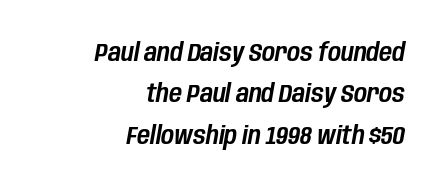
Q: Is the text italic (slanted)? A: Yes, it leans right by about 10 degrees.
Q: Is the text underlined? A: No.
Q: How is the paragraph aligned? A: Right-aligned.
Q: Is the spacing between letters normal or unusually wide? A: Normal.
Q: Is the spacing between lines tight, normal or loose? A: Normal.
